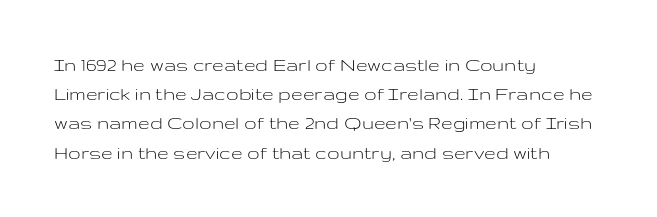
The image shows 21 px text type, upright; set left-aligned, normal line spacing (1.39x), normal letter spacing, not underlined.
